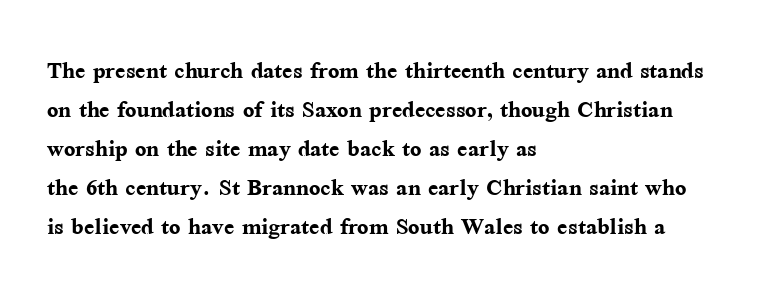
{"serif": "yes", "italic": "no", "bold": "yes", "weight": "semibold", "width": "normal", "stroke_contrast": "medium", "x_height": "medium", "monospaced": "no", "underline": "no", "align": "left", "line_spacing": "normal", "line_spacing_ratio": 1.3, "letter_spacing": "normal", "letter_spacing_em": 0.0, "glyph_px": 30}
